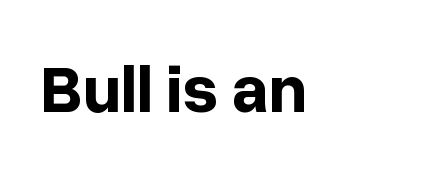
{"serif": "no", "italic": "no", "bold": "yes", "weight": "bold", "width": "normal", "stroke_contrast": "low", "x_height": "medium", "monospaced": "no", "underline": "no", "letter_spacing": "normal", "letter_spacing_em": 0.0, "glyph_px": 67}
